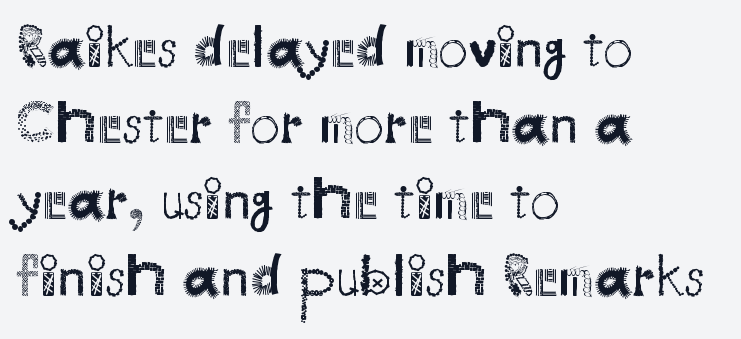
Q: Is the text bold? A: No.
Q: Is the text italic (slanted)? A: No, it is upright.
Q: Is the typeface a serif or a sans-serif typeface? A: Sans-serif.
Q: Is the text underlined? A: No.
Q: How is the paragraph aligned? A: Left-aligned.
Q: Is the spacing between letters normal or unusually wide? A: Normal.
Q: Is the spacing between lines tight, normal or loose? A: Normal.
Q: Width (condensed, normal, or wide)? A: Normal.
Q: Stroke contrast? A: Medium.
Q: x-height? A: Small.
Q: Monospaced? A: No.
